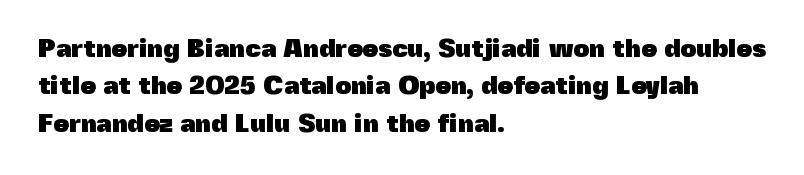
The image shows 25 px bold type, upright; set left-aligned, normal line spacing (1.5x), normal letter spacing, not underlined.
